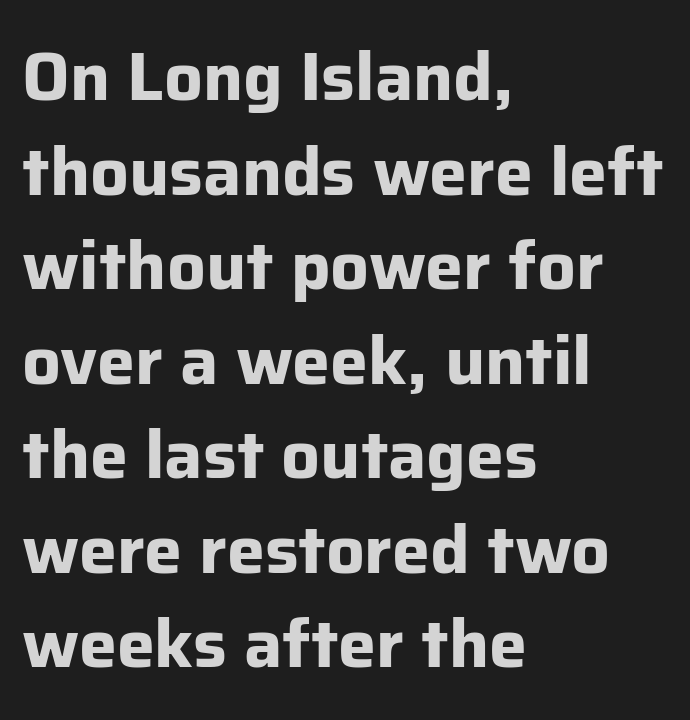
The image shows 68 px bold sans-serif type, upright; set left-aligned, normal line spacing (1.39x), normal letter spacing, not underlined; low stroke contrast and a medium x-height.
